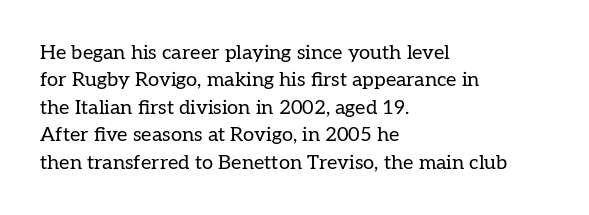
Q: Is the text bold? A: No.
Q: Is the text italic (slanted)? A: No, it is upright.
Q: Is the text underlined? A: No.
Q: How is the paragraph aligned? A: Left-aligned.
Q: Is the spacing between letters normal or unusually wide? A: Normal.
Q: Is the spacing between lines tight, normal or loose? A: Normal.
